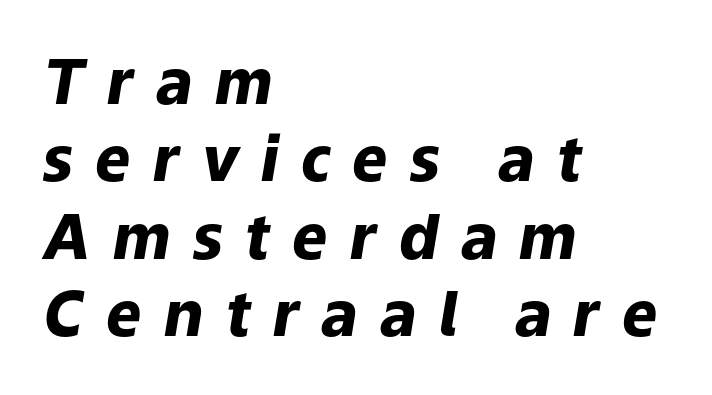
{"italic": "yes", "lean": "right", "slant_degrees": 9, "bold": "yes", "weight": "heavy", "width": "normal", "stroke_contrast": "low", "x_height": "medium", "monospaced": "no", "underline": "no", "align": "left", "line_spacing": "normal", "line_spacing_ratio": 1.25, "letter_spacing": "wide", "letter_spacing_em": 0.36, "glyph_px": 62}
